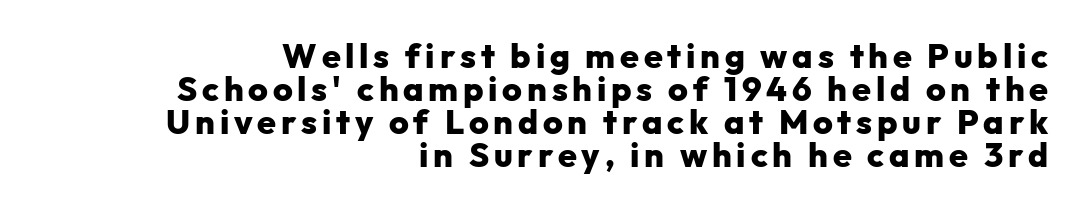
{"serif": "no", "italic": "no", "bold": "yes", "weight": "heavy", "width": "normal", "stroke_contrast": "low", "x_height": "medium", "monospaced": "no", "underline": "no", "align": "right", "line_spacing": "tight", "line_spacing_ratio": 0.97, "glyph_px": 34}
